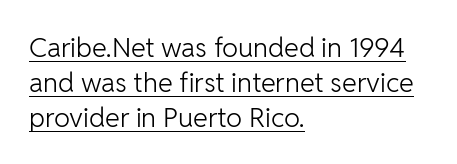
Tracking value appears to be zero — textbook default spacing. Caption: lettering with a line underneath. Every character sits straight up, as roman type does. Heaviness? Minimal to ordinary, like unemphasized prose. The space between consecutive lines is moderate.
